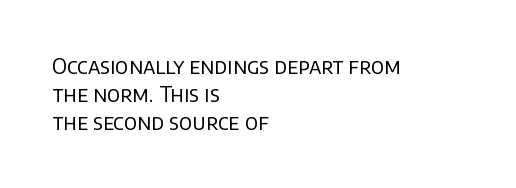
The image shows 21 px text type, upright; set left-aligned, normal line spacing (1.34x), normal letter spacing, not underlined.
